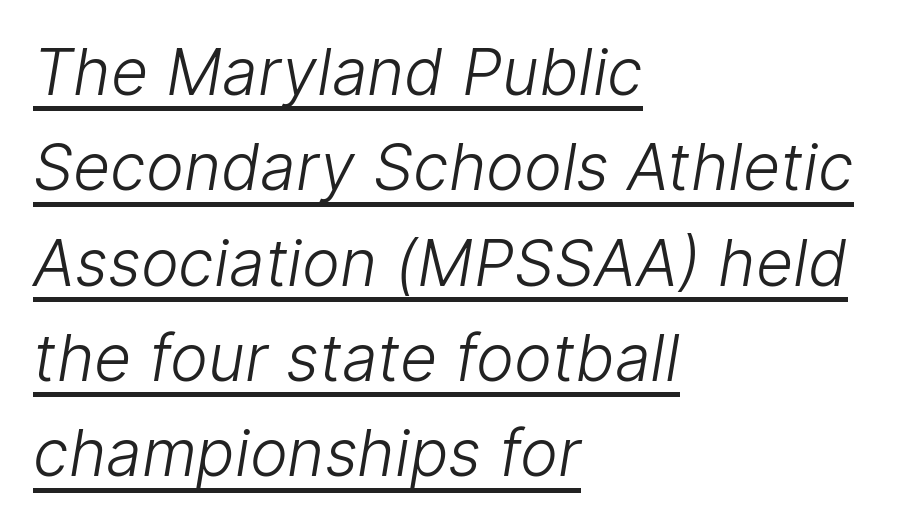
Q: Is the text bold? A: No.
Q: Is the typeface a serif or a sans-serif typeface? A: Sans-serif.
Q: Is the text underlined? A: Yes.
Q: How is the paragraph aligned? A: Left-aligned.
Q: Is the spacing between letters normal or unusually wide? A: Normal.
Q: Is the spacing between lines tight, normal or loose? A: Normal.
Q: Width (condensed, normal, or wide)? A: Normal.
Q: Stroke contrast? A: Low.
Q: x-height? A: Medium.
Q: Monospaced? A: No.
